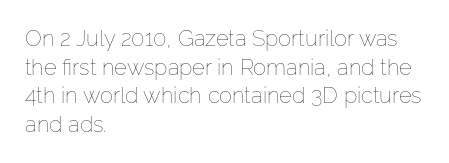
{"italic": "no", "bold": "no", "underline": "no", "align": "left", "line_spacing": "normal", "line_spacing_ratio": 1.3, "letter_spacing": "normal", "letter_spacing_em": 0.0, "glyph_px": 22}
